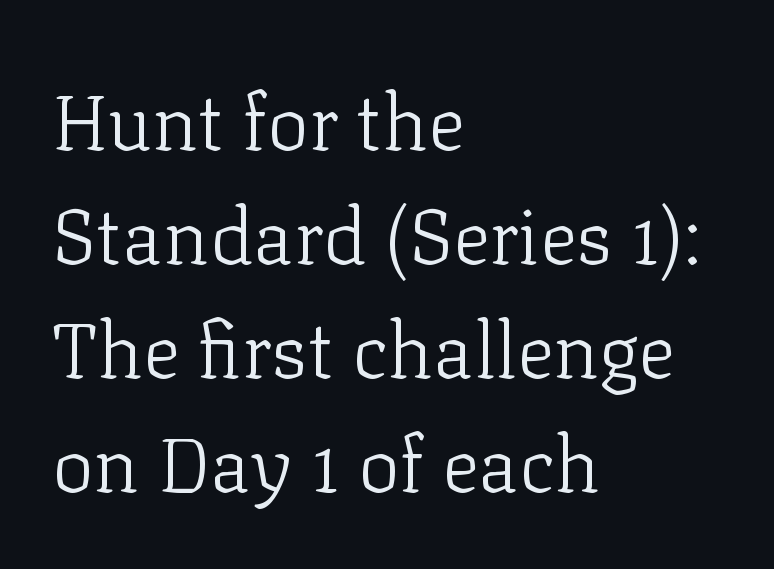
{"serif": "yes", "italic": "no", "bold": "no", "weight": "light", "width": "normal", "stroke_contrast": "low", "x_height": "medium", "monospaced": "no", "underline": "no", "align": "left", "line_spacing": "normal", "line_spacing_ratio": 1.46, "letter_spacing": "normal", "letter_spacing_em": 0.0, "glyph_px": 78}
